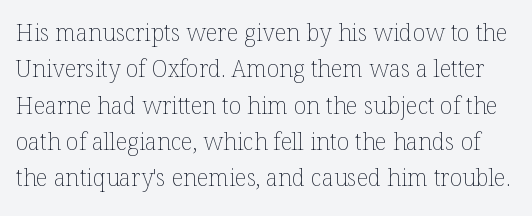
{"italic": "no", "bold": "no", "underline": "no", "line_spacing": "normal", "line_spacing_ratio": 1.58, "letter_spacing": "normal", "letter_spacing_em": 0.0, "glyph_px": 23}
